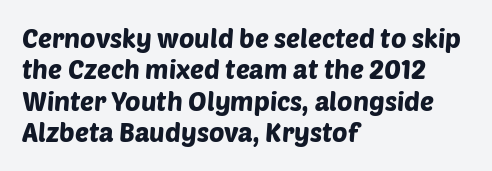
The paragraph shown leans on its left margin. The glyphs are unaccompanied by any horizontal stroke below them. Words appear dense and cohesive because spacing is normal.
